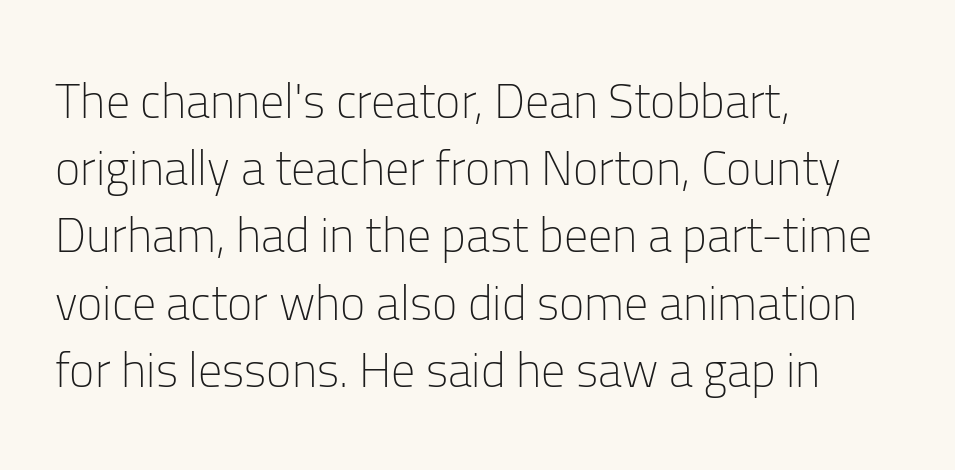
Q: Is the text bold? A: No.
Q: Is the text italic (slanted)? A: No, it is upright.
Q: Is the typeface a serif or a sans-serif typeface? A: Sans-serif.
Q: Is the text underlined? A: No.
Q: How is the paragraph aligned? A: Left-aligned.
Q: Is the spacing between letters normal or unusually wide? A: Normal.
Q: Is the spacing between lines tight, normal or loose? A: Normal.
Q: Width (condensed, normal, or wide)? A: Normal.
Q: Stroke contrast? A: Low.
Q: x-height? A: Medium.
Q: Monospaced? A: No.
